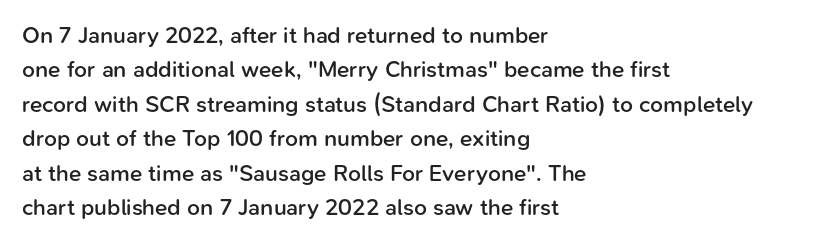
{"italic": "no", "bold": "semi", "underline": "no", "align": "left", "line_spacing": "normal", "line_spacing_ratio": 1.5, "letter_spacing": "normal", "letter_spacing_em": 0.0, "glyph_px": 23}
